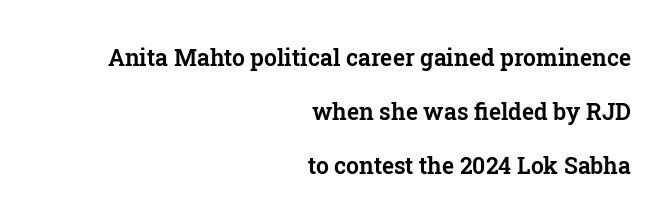
The image shows 23 px text type, upright; set right-aligned, loose line spacing (2.34x), normal letter spacing, not underlined.
